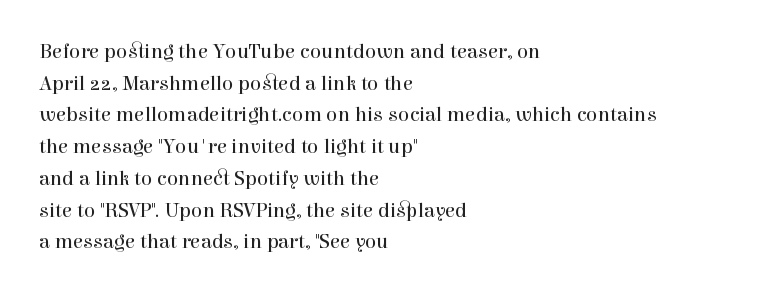
The image shows 21 px text type, upright; set left-aligned, normal line spacing (1.51x), normal letter spacing, not underlined.
